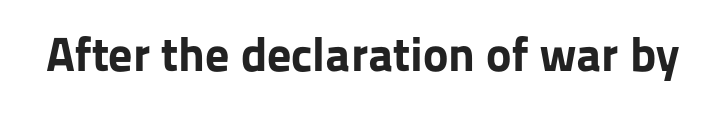
The image shows 48 px bold sans-serif type, upright; set normal letter spacing, not underlined; low stroke contrast and a medium x-height.
